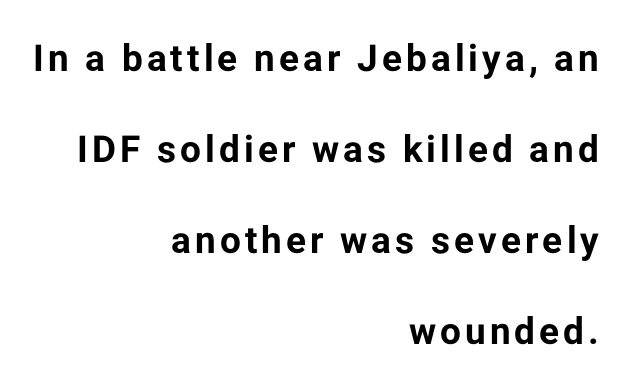
{"serif": "no", "italic": "no", "bold": "yes", "weight": "bold", "width": "normal", "stroke_contrast": "low", "x_height": "medium", "monospaced": "no", "underline": "no", "align": "right", "line_spacing": "loose", "line_spacing_ratio": 2.46, "glyph_px": 37}
